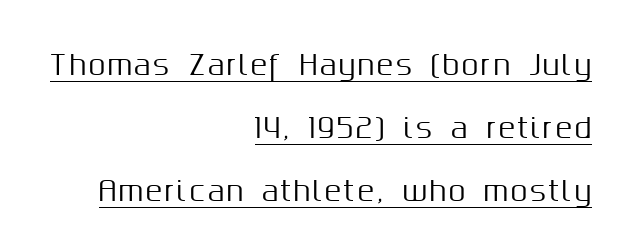
{"italic": "no", "underline": "yes", "align": "right", "line_spacing": "loose", "line_spacing_ratio": 2.34, "glyph_px": 27}
